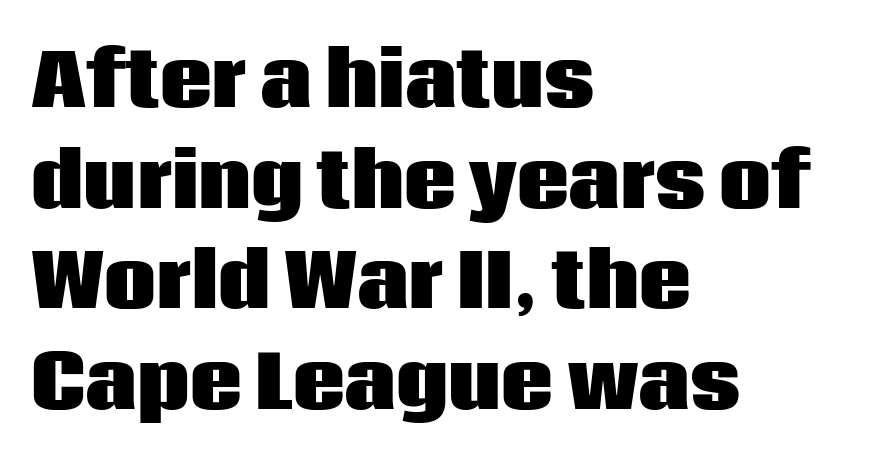
{"serif": "no", "italic": "no", "bold": "yes", "weight": "heavy", "width": "normal", "stroke_contrast": "low", "x_height": "large", "monospaced": "no", "underline": "no", "align": "left", "line_spacing": "normal", "line_spacing_ratio": 1.38, "letter_spacing": "normal", "letter_spacing_em": 0.0, "glyph_px": 73}
